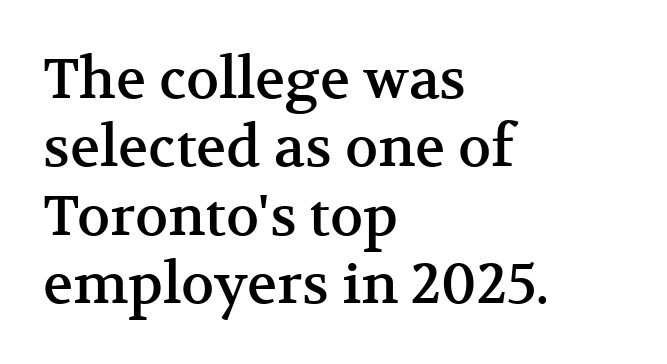
{"serif": "yes", "italic": "no", "width": "normal", "stroke_contrast": "medium", "x_height": "medium", "monospaced": "no", "underline": "no", "align": "left", "line_spacing_ratio": 1.22, "letter_spacing": "normal", "letter_spacing_em": 0.0, "glyph_px": 56}
